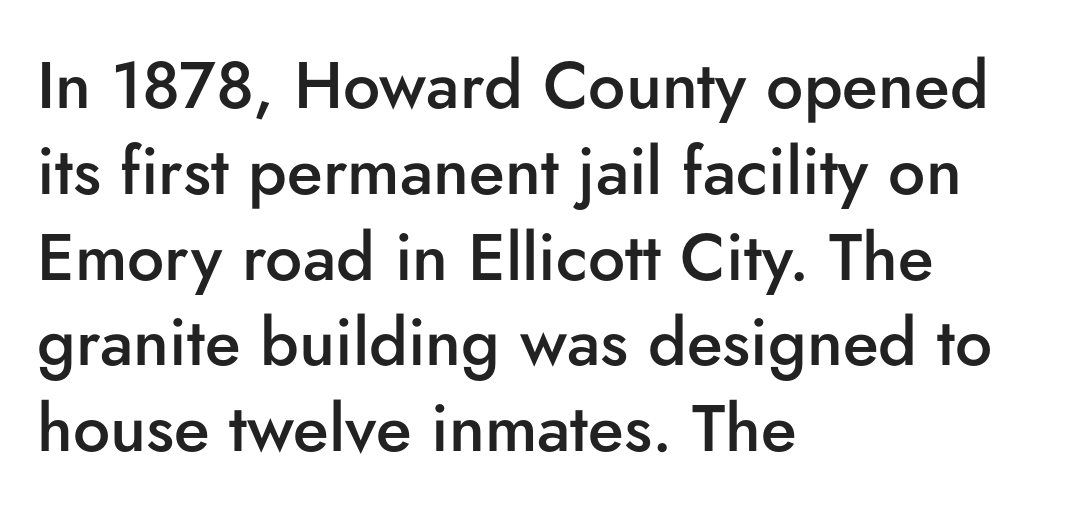
{"serif": "no", "italic": "no", "bold": "semi", "weight": "semibold", "width": "normal", "stroke_contrast": "low", "x_height": "small", "monospaced": "no", "underline": "no", "align": "left", "line_spacing": "normal", "line_spacing_ratio": 1.3, "letter_spacing": "normal", "letter_spacing_em": 0.0, "glyph_px": 66}
